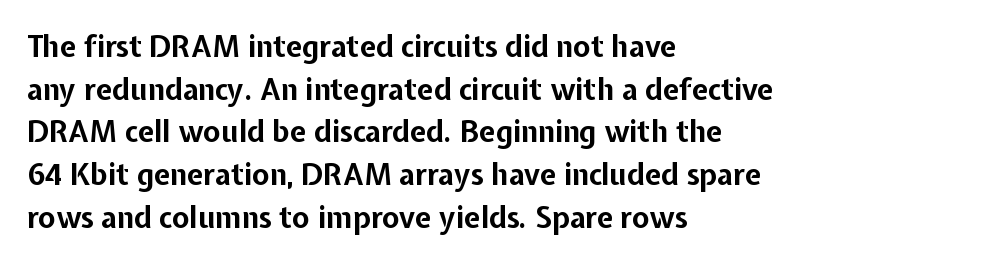
The image shows 29 px bold sans-serif type, upright; set left-aligned, normal line spacing (1.47x), normal letter spacing, not underlined; low stroke contrast and a medium x-height.
